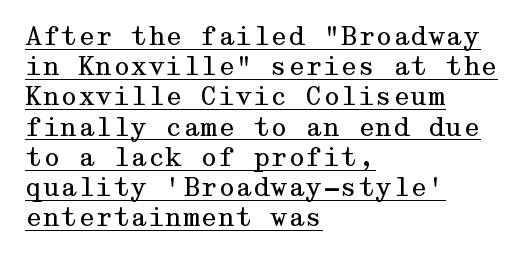
The image shows 25 px text type, upright; set left-aligned, line spacing 1.21x, normal letter spacing, underlined.
